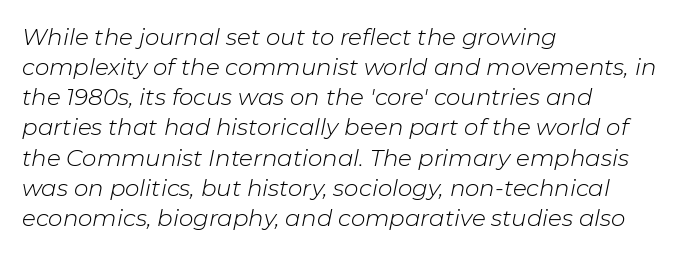
Weight: in the light-to-regular range. The passage shown leans; its letterforms are oblique. The text block is weighted toward the left margin, trailing off unevenly rightward. Quick note: interline space is typical. Glyph-to-glyph distance matches everyday printed text. Plain, unruled lines of type.
